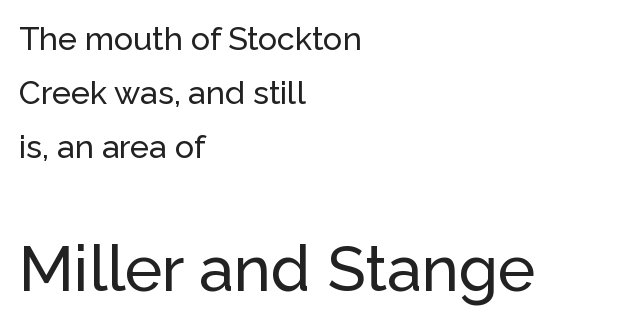
{"serif": "no", "italic": "no", "width": "normal", "stroke_contrast": "low", "x_height": "medium", "monospaced": "no", "underline": "no", "align": "left", "line_spacing": "normal", "line_spacing_ratio": 1.68, "letter_spacing": "normal", "letter_spacing_em": 0.0, "larger_block": "second", "size_ratio": 1.97, "glyph_px": 63}
